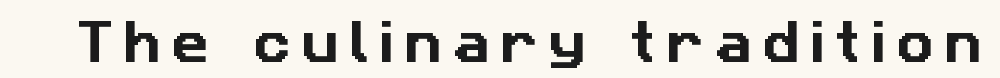
The image shows 46 px sans-serif type; set unusually wide letter spacing (+0.23 em), not underlined; low stroke contrast and a medium x-height.
